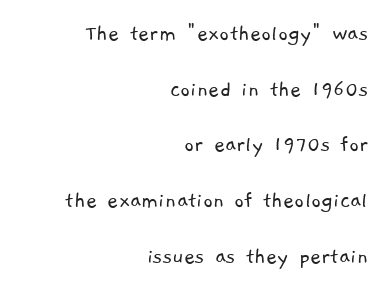
Glance below the letters and you will spot only blank space. Horizontal alignment here is rightward, an uncommon choice for prose. These lines keep a tight, regular rhythm from letter to letter. Baseline-to-baseline distance is far greater than the letter height.
